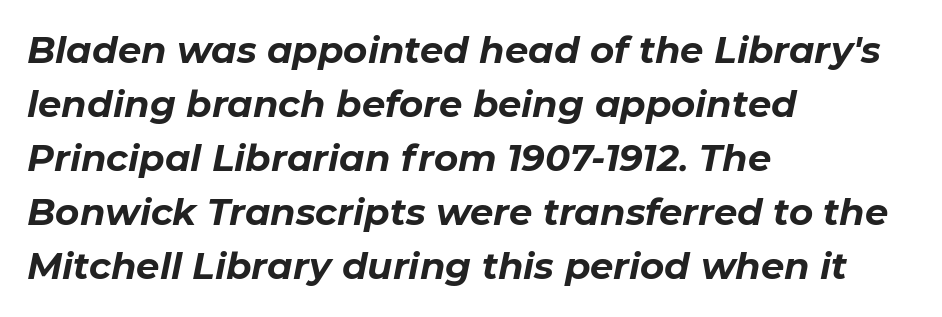
{"italic": "yes", "lean": "right", "slant_degrees": 11, "bold": "yes", "weight": "bold", "width": "normal", "stroke_contrast": "low", "x_height": "medium", "monospaced": "no", "underline": "no", "align": "left", "line_spacing": "normal", "line_spacing_ratio": 1.46, "letter_spacing": "normal", "letter_spacing_em": 0.0, "glyph_px": 37}
